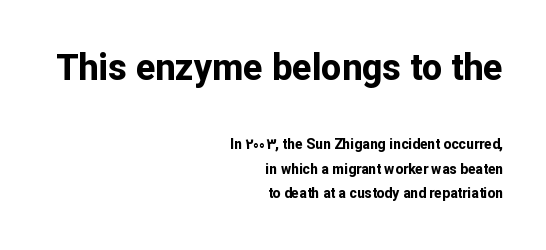
{"serif": "no", "italic": "no", "bold": "yes", "weight": "bold", "width": "normal", "stroke_contrast": "low", "x_height": "medium", "monospaced": "no", "underline": "no", "align": "right", "line_spacing_ratio": 1.74, "letter_spacing": "normal", "letter_spacing_em": 0.0, "larger_block": "first", "size_ratio": 2.57, "glyph_px": 36}
